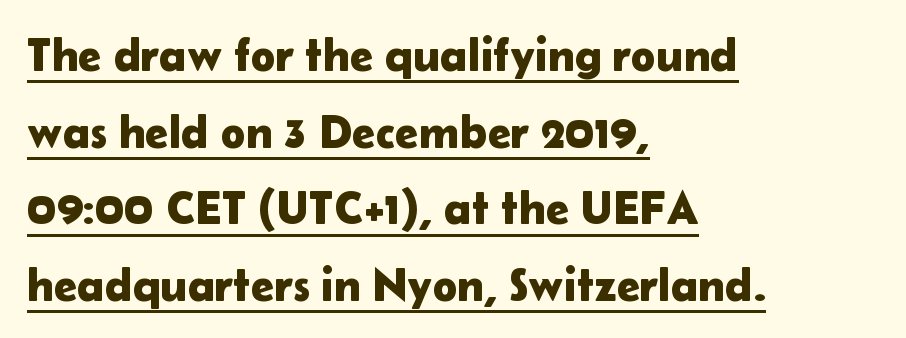
The image shows 47 px sans-serif type, upright; set left-aligned, normal line spacing (1.63x), normal letter spacing, underlined; low stroke contrast and a medium x-height.
